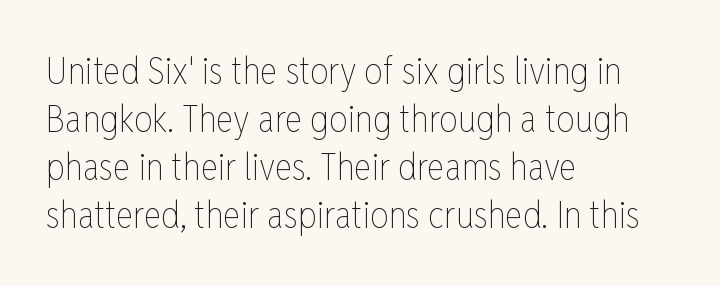
The image shows 37 px thin, condensed type, upright; set left-aligned, normal line spacing (1.3x), normal letter spacing, not underlined; low stroke contrast and a medium x-height.
